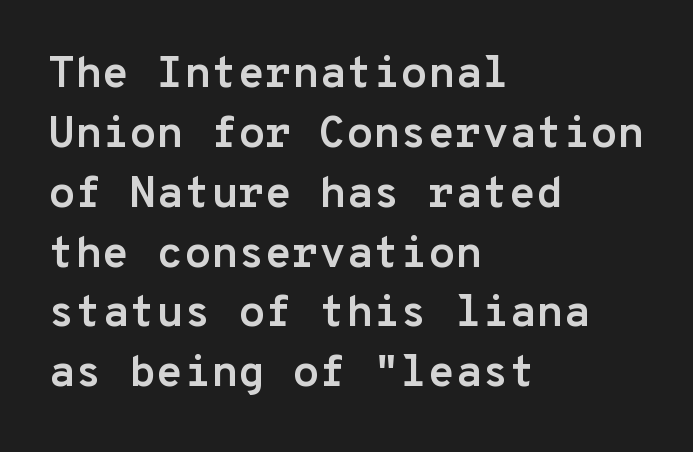
{"serif": "no", "italic": "no", "bold": "yes", "weight": "semibold", "width": "normal", "stroke_contrast": "low", "x_height": "medium", "monospaced": "yes", "underline": "no", "align": "left", "line_spacing": "normal", "line_spacing_ratio": 1.36, "letter_spacing": "normal", "letter_spacing_em": 0.0, "glyph_px": 44}
